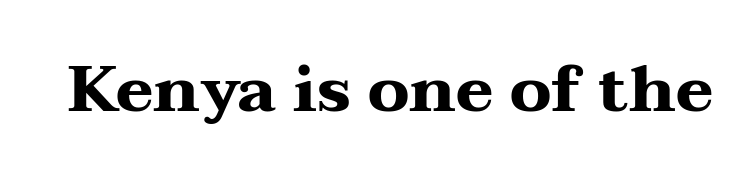
{"serif": "yes", "italic": "no", "bold": "yes", "weight": "heavy", "width": "wide", "stroke_contrast": "medium", "x_height": "medium", "monospaced": "no", "underline": "no", "letter_spacing": "normal", "letter_spacing_em": 0.0, "glyph_px": 64}
